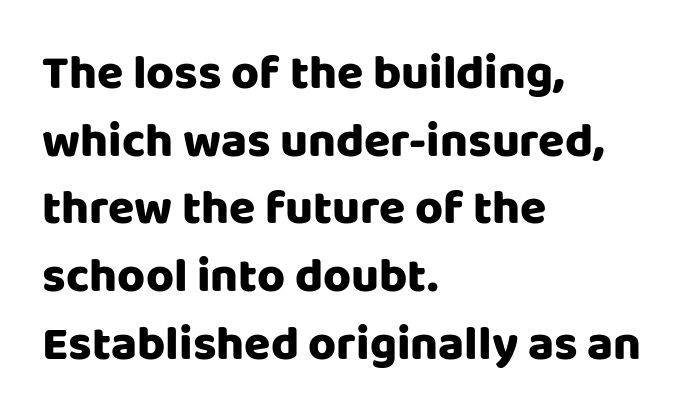
The image shows 48 px sans-serif type, upright; set left-aligned, normal line spacing (1.41x), normal letter spacing, not underlined; low stroke contrast and a large x-height.
